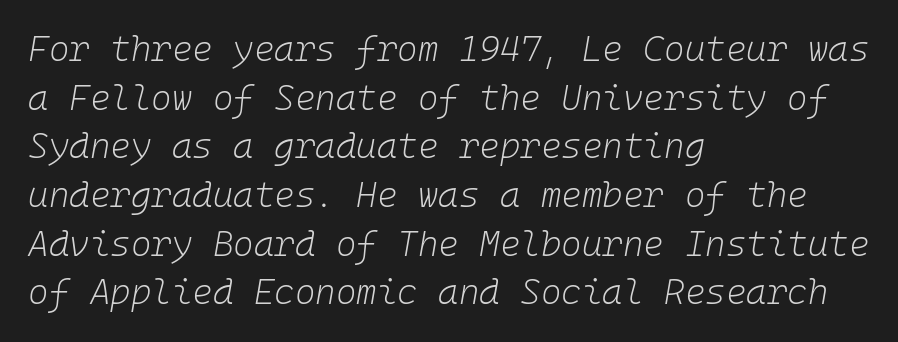
No chunkiness to these letters — they're not bold. Typeset ragged right — the left edge is the straight one. Only glyphs here, with clear space below each row. A typesetter would call this monospace, since all characters share one set width. Emphasis-style slanted type is in use. Nobody touched the tracking dial on this one.
